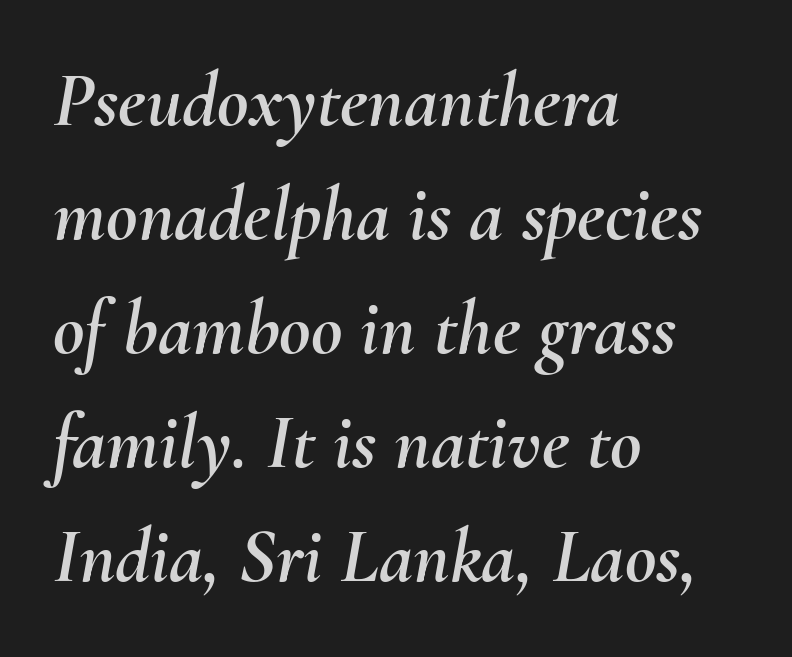
The rendering uses natural spacing where letterforms have individual widths. The specimen omits any rule beneath the text block's lines. Slant detected: the letters are inclined. A typesetter would call this leading conventional body-copy spacing.
